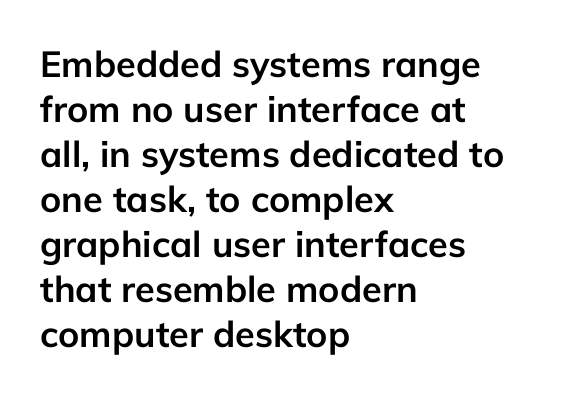
The image shows 36 px semibold sans-serif type, upright; set left-aligned, normal line spacing (1.25x), normal letter spacing, not underlined; low stroke contrast and a medium x-height.
